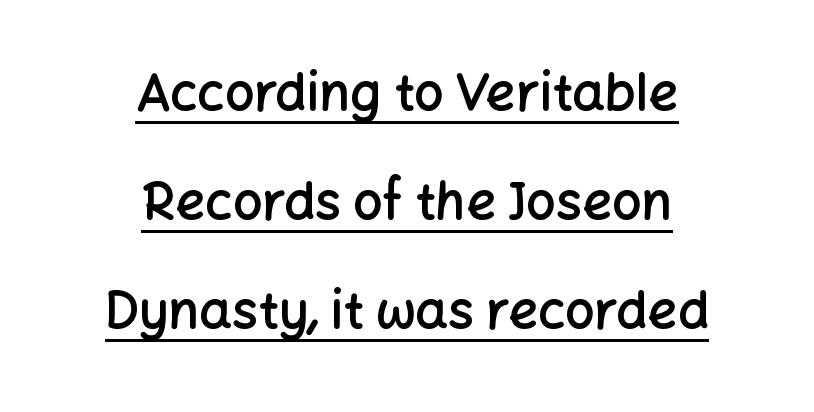
{"serif": "no", "italic": "no", "bold": "semi", "weight": "semibold", "width": "normal", "stroke_contrast": "low", "x_height": "medium", "monospaced": "no", "underline": "yes", "align": "center", "line_spacing": "loose", "line_spacing_ratio": 2.1, "letter_spacing": "normal", "letter_spacing_em": 0.0, "glyph_px": 52}
